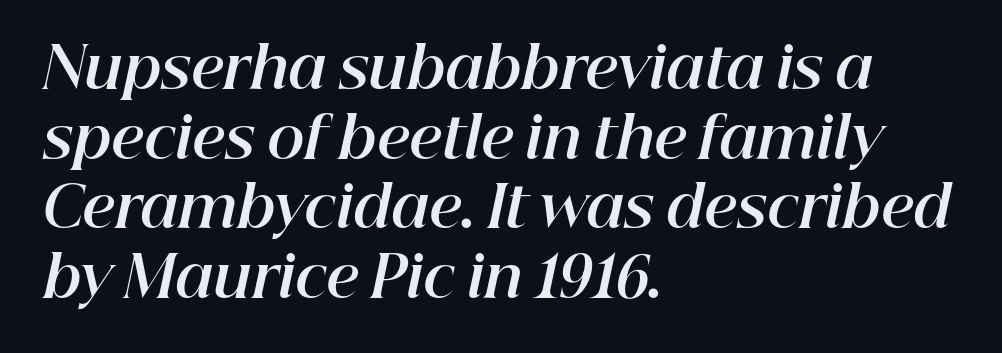
Q: Is the text bold? A: Yes.
Q: Is the text italic (slanted)? A: Yes, it leans right by about 12 degrees.
Q: Is the text underlined? A: No.
Q: How is the paragraph aligned? A: Left-aligned.
Q: Is the spacing between letters normal or unusually wide? A: Normal.
Q: Width (condensed, normal, or wide)? A: Normal.
Q: Stroke contrast? A: High.
Q: x-height? A: Medium.
Q: Monospaced? A: No.
